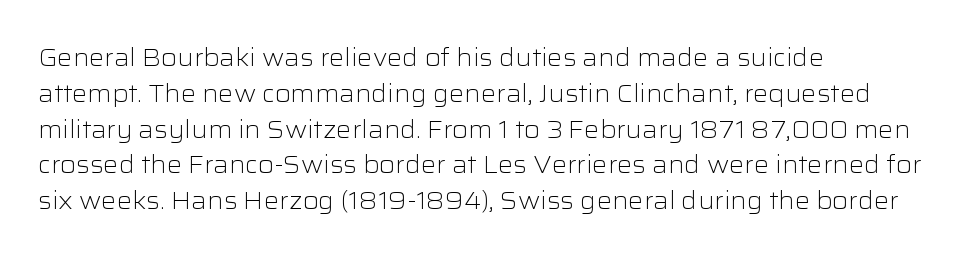
The image shows 24 px text type, upright; set left-aligned, normal line spacing (1.49x), normal letter spacing, not underlined.
